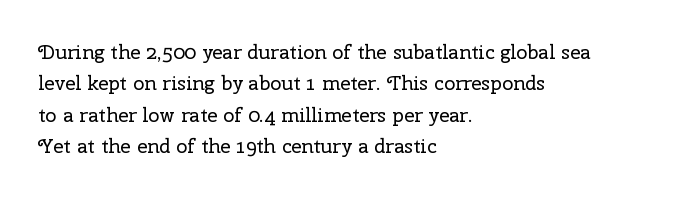
Line spacing here is normal. A typesetter would mark this as roman, not italic. The specimen omits any rule beneath the text block's lines. The rag falls on the right side of this text block. The characters are drawn with everyday or finer stroke widths.
